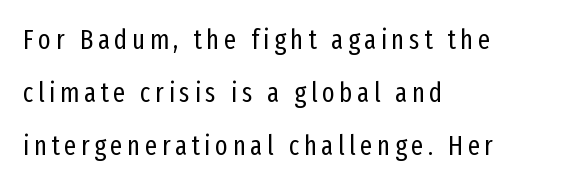
{"italic": "no", "bold": "no", "underline": "no", "align": "left", "line_spacing": "loose", "line_spacing_ratio": 1.97, "glyph_px": 27}
